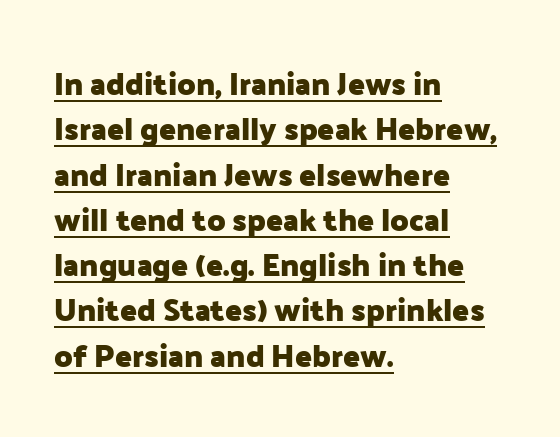
Q: Is the text bold? A: Yes.
Q: Is the text italic (slanted)? A: No, it is upright.
Q: Is the typeface a serif or a sans-serif typeface? A: Sans-serif.
Q: Is the text underlined? A: Yes.
Q: How is the paragraph aligned? A: Left-aligned.
Q: Is the spacing between letters normal or unusually wide? A: Normal.
Q: Is the spacing between lines tight, normal or loose? A: Normal.
Q: Width (condensed, normal, or wide)? A: Normal.
Q: Stroke contrast? A: Low.
Q: x-height? A: Medium.
Q: Monospaced? A: No.
